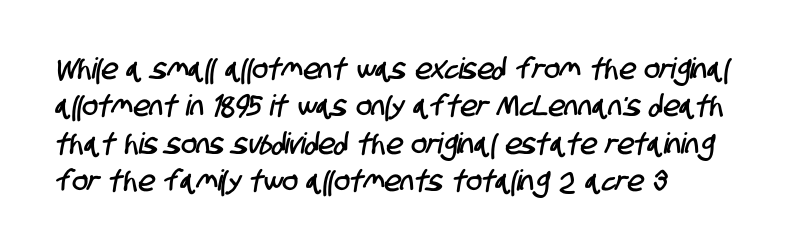
This sample has the flowing, uneven cadence of proportional lettering. Notice how the passage keeps a crisp vertical edge on the left only. No extra tracking has been applied to these lines. Observe the absence of serifs on each vertical stroke in this sample. Descenders are the only things crossing below the line. Regarding leading, the lines here are spaced in the standard way.
